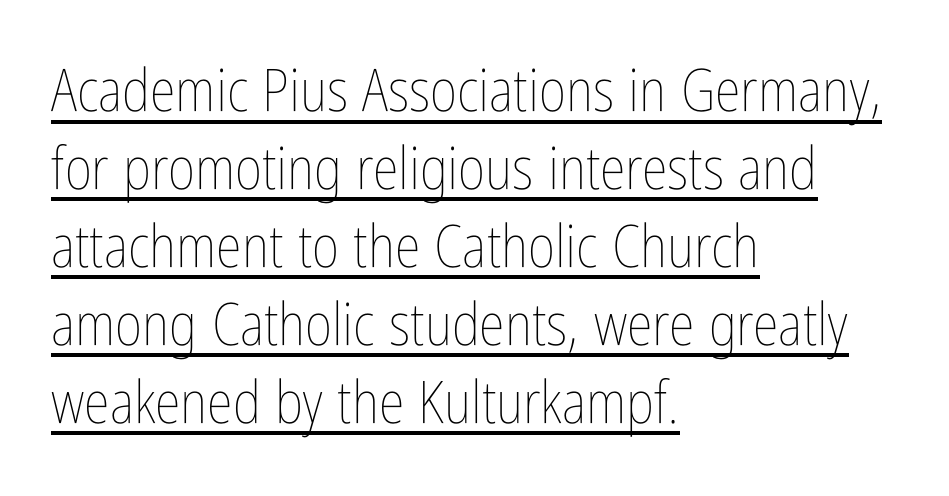
{"italic": "no", "bold": "no", "weight": "thin", "width": "condensed", "stroke_contrast": "low", "x_height": "medium", "monospaced": "no", "underline": "yes", "align": "left", "line_spacing": "normal", "line_spacing_ratio": 1.32, "letter_spacing": "normal", "letter_spacing_em": 0.0, "glyph_px": 59}
